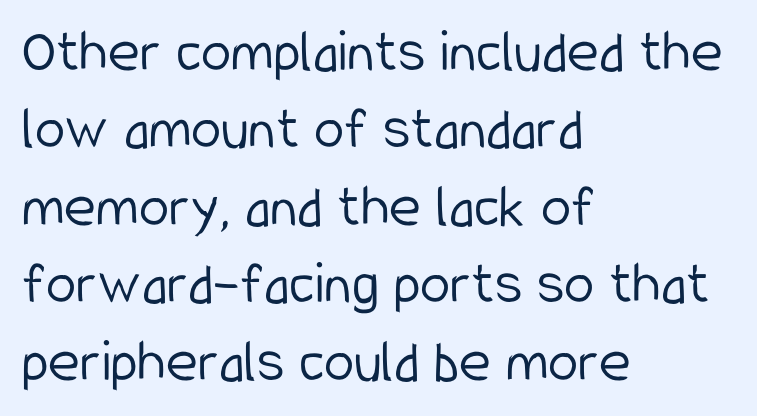
It's the straight-up-and-down kind of type. The designer went with a sans here, leaving each stem footless. Is this a fixed-width face? No — the glyphs have proportional, varying widths. The rows are spaced the way most documents space them.
